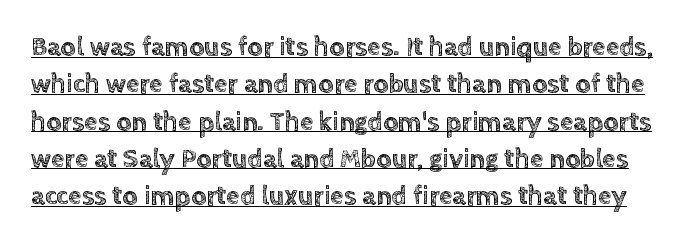
{"italic": "no", "underline": "yes", "line_spacing": "normal", "line_spacing_ratio": 1.38, "letter_spacing": "normal", "letter_spacing_em": 0.0, "glyph_px": 27}
